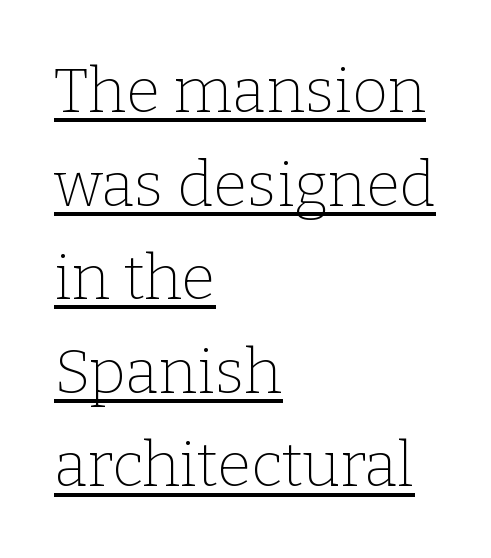
The image shows 62 px thin serif type, upright; set left-aligned, normal line spacing (1.51x), normal letter spacing, underlined; low stroke contrast and a medium x-height.
